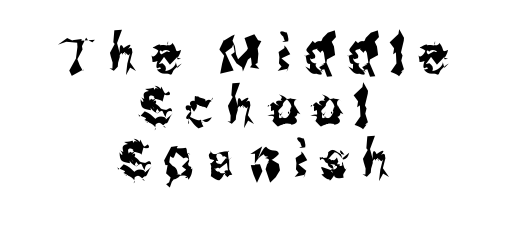
The rendering positions every line midway between the sides. Observe the wide spacing: letters keep a clear distance from each other. Quick note: underline off. A roman cut, with each character standing at attention. Leading: reduced. Proportional: the letters do not fall into vertical columns.
